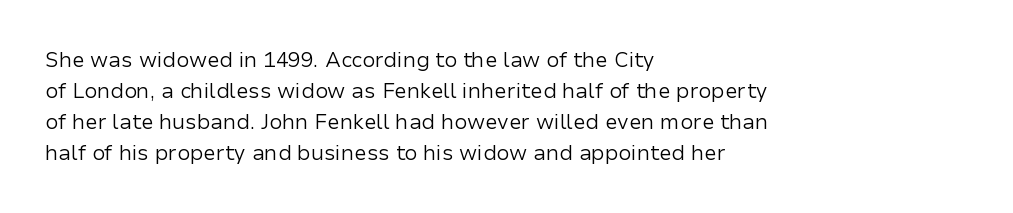
The image shows 21 px text type, upright; set left-aligned, normal line spacing (1.47x), normal letter spacing, not underlined.
